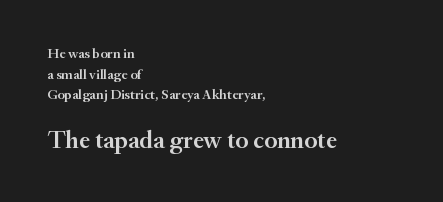
Q: Is the text bold? A: Semi-bold.
Q: Is the text italic (slanted)? A: No, it is upright.
Q: Is the text underlined? A: No.
Q: How is the paragraph aligned? A: Left-aligned.
Q: Is the spacing between letters normal or unusually wide? A: Normal.
Q: Is the spacing between lines tight, normal or loose? A: Normal.
Q: Which block of text is set in a larger size, the first (top) or the second (bottom)? A: The second (bottom) one.
